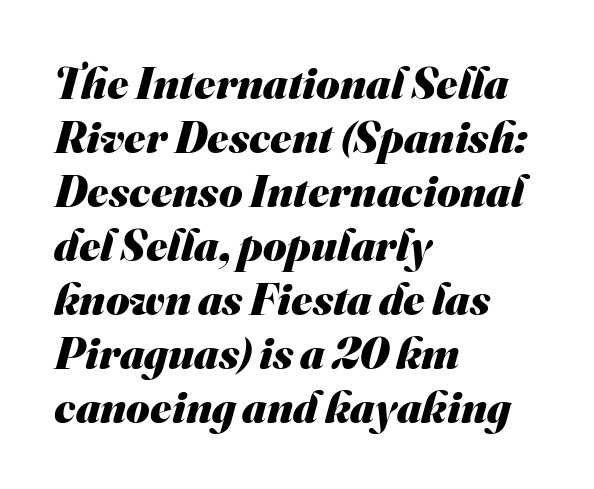
What kind of face is this? One without serifs — a sans. Rule under the text: the space is simply empty. Think of a printed novel: that variable character pitch is what you see here. Typeset ragged right — the left edge is the straight one. Words appear dense and cohesive because spacing is normal.
